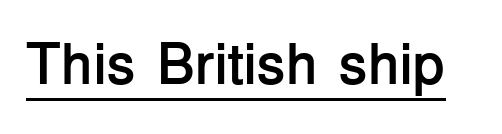
This sample uses plain, unmodified letter spacing. Here the designer chose a conventional face with non-uniform glyph widths. Every character sits straight up, as roman type does. Serifs: no, the terminals of the letterforms are clean. I'd describe the lettering as bold — thick and assertive.
